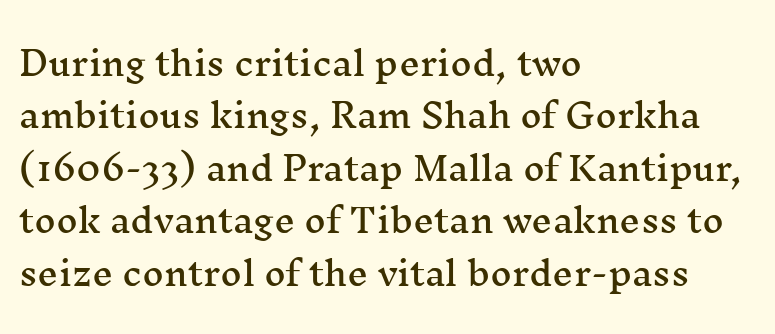
The letters carry serifs — small finishing strokes at the ends of their stems. One glance says typical: line gaps are just what's usual. Type without underlining. If you drew a line through each stem, it would be perfectly vertical. Here the designer chose a conventional face with non-uniform glyph widths.
